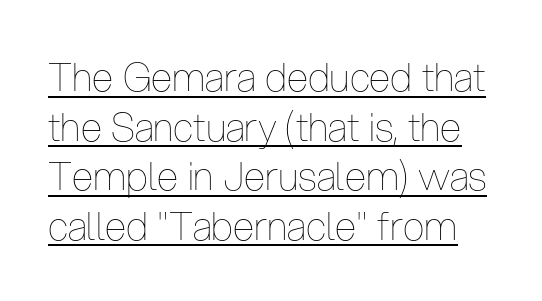
Compared with a typical body face, this is equally light or lighter still. Do the characters align in a grid? No, the font is proportional. Nothing unusual about the tracking: characters are spaced as the font intends. Do the letters lean? They stand straight. Caption: lettering with a line underneath. The rendering uses a moderate line-height, typical for paragraphs.
